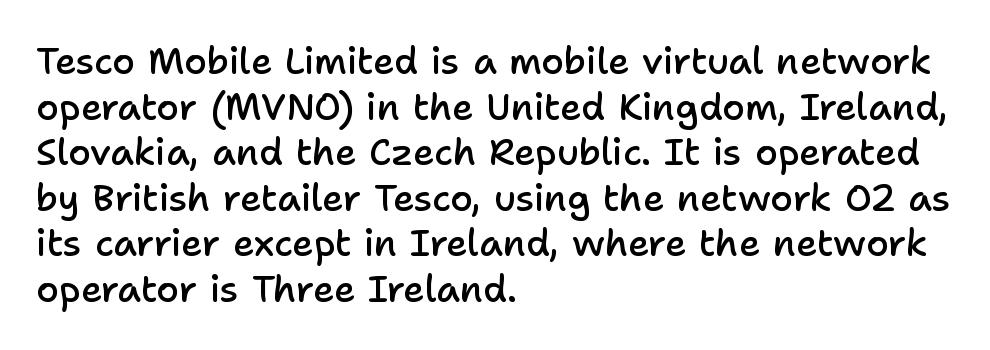
The image shows 37 px semibold sans-serif type, upright; set left-aligned, line spacing 1.23x, normal letter spacing, not underlined; low stroke contrast and a medium x-height.
